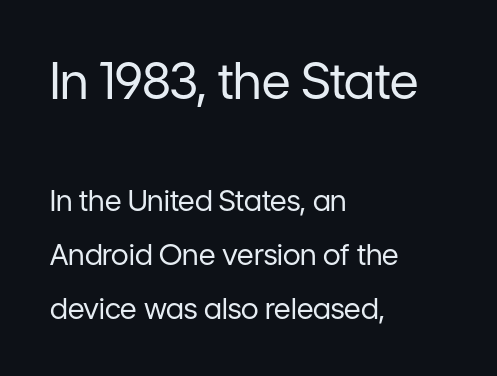
{"serif": "no", "italic": "no", "bold": "no", "weight": "regular", "width": "normal", "stroke_contrast": "low", "x_height": "medium", "monospaced": "no", "underline": "no", "align": "left", "line_spacing_ratio": 1.85, "letter_spacing": "normal", "letter_spacing_em": 0.0, "larger_block": "first", "size_ratio": 1.72, "glyph_px": 50}
